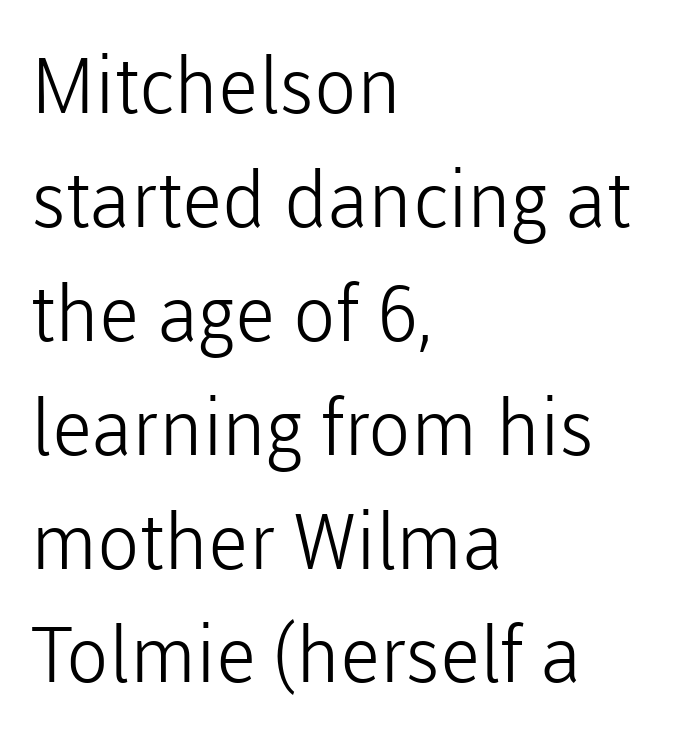
The glyphs in this specimen are sans serif. Nothing unusual about the tracking: characters are spaced as the font intends. Left-aligned paragraph, ragged on the right. No chunkiness to these letters — they're not bold. Horizontal bands of white between lines are of average thickness. The gap between lines stays unmarked.
